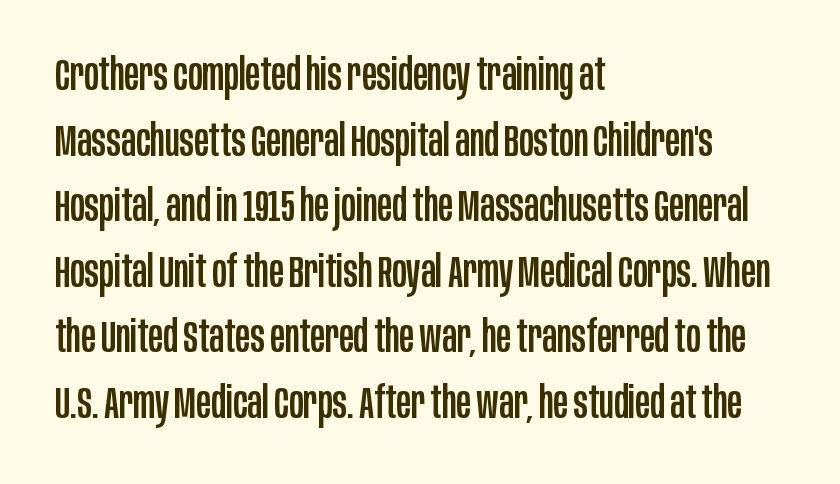
{"serif": "no", "italic": "no", "width": "condensed", "stroke_contrast": "low", "x_height": "large", "monospaced": "no", "underline": "no", "align": "left", "line_spacing": "normal", "line_spacing_ratio": 1.49, "letter_spacing": "normal", "letter_spacing_em": 0.0, "glyph_px": 44}
